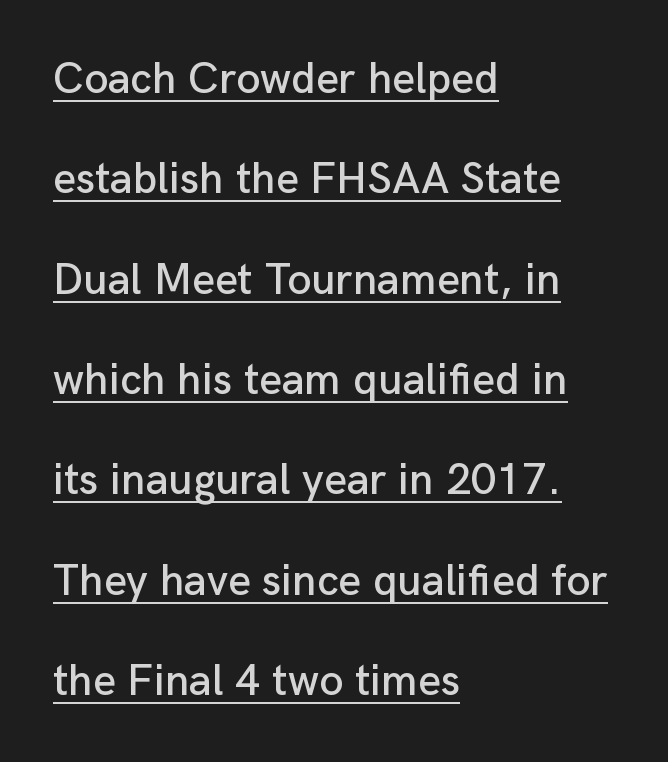
{"serif": "no", "italic": "no", "width": "normal", "stroke_contrast": "low", "x_height": "medium", "monospaced": "no", "underline": "yes", "align": "left", "line_spacing": "loose", "line_spacing_ratio": 2.28, "letter_spacing": "normal", "letter_spacing_em": 0.0, "glyph_px": 44}
